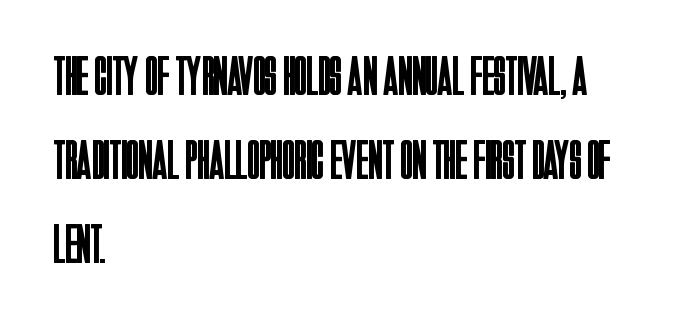
{"serif": "no", "italic": "no", "bold": "no", "weight": "regular", "width": "condensed", "stroke_contrast": "low", "x_height": "large", "monospaced": "no", "underline": "no", "align": "left", "line_spacing": "normal", "line_spacing_ratio": 1.5, "letter_spacing": "normal", "letter_spacing_em": 0.0, "glyph_px": 56}
